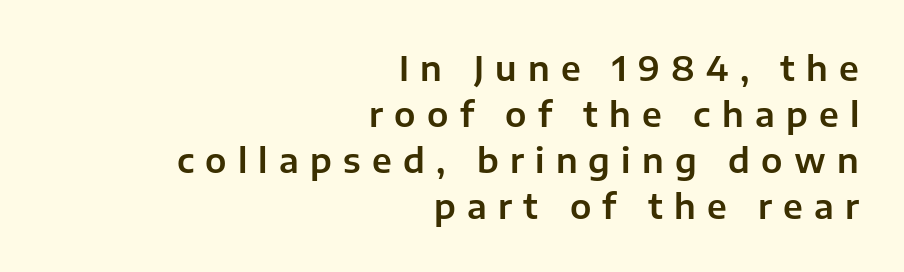
The letters stand upright; this is a roman face. Right-aligned paragraph, ragged on the left. The glyphs in this specimen are sans serif. How would I describe the line gaps? Plain and ordinary. The space directly below the letters is spotless.
